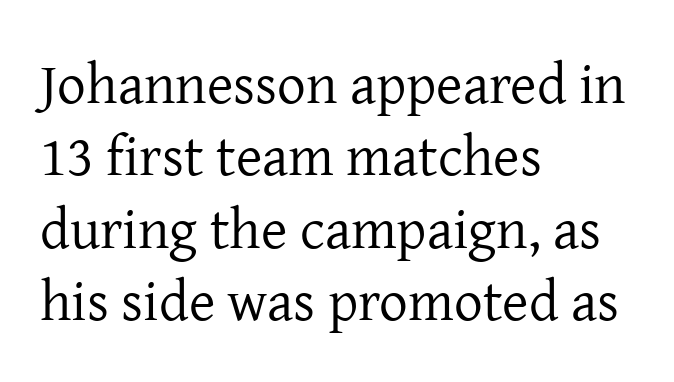
Line spacing here is normal. Are there feet on the stems? There are — it's a serif. Stroke thickness stays within the range of a standard reading face or lighter. The words here are not underlined.
